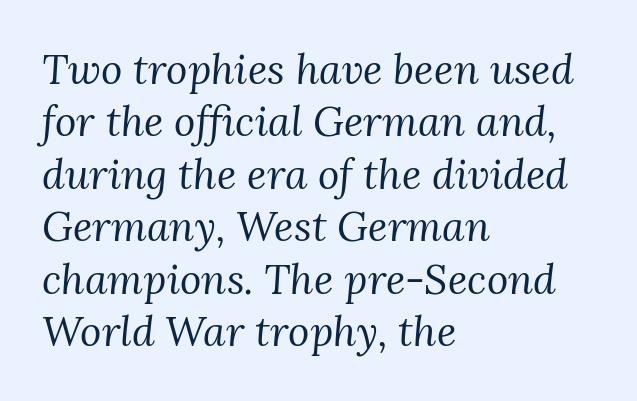
The image shows 41 px regular-weight serif type, italic (leaning right); set left-aligned, normal line spacing (1.28x), normal letter spacing, not underlined; medium stroke contrast and a medium x-height.
